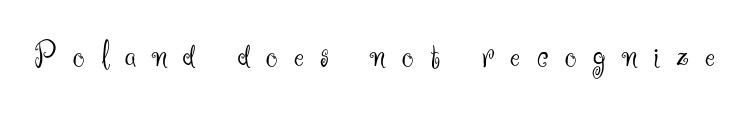
Q: Is the text bold? A: No.
Q: Is the text italic (slanted)? A: No, it is upright.
Q: Is the typeface a serif or a sans-serif typeface? A: Sans-serif.
Q: Is the text underlined? A: No.
Q: Is the spacing between letters normal or unusually wide? A: Unusually wide.
Q: Width (condensed, normal, or wide)? A: Normal.
Q: Stroke contrast? A: Medium.
Q: x-height? A: Small.
Q: Monospaced? A: No.
